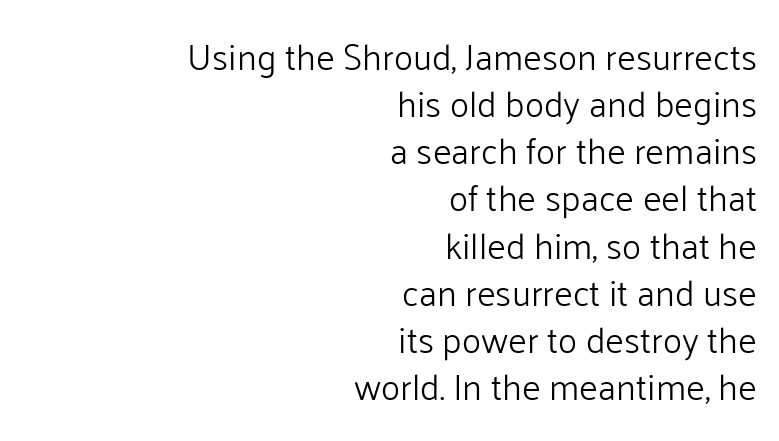
Q: Is the text bold? A: No.
Q: Is the text italic (slanted)? A: No, it is upright.
Q: Is the typeface a serif or a sans-serif typeface? A: Sans-serif.
Q: Is the text underlined? A: No.
Q: How is the paragraph aligned? A: Right-aligned.
Q: Is the spacing between letters normal or unusually wide? A: Normal.
Q: Is the spacing between lines tight, normal or loose? A: Normal.
Q: Width (condensed, normal, or wide)? A: Normal.
Q: Stroke contrast? A: Low.
Q: x-height? A: Medium.
Q: Monospaced? A: No.
